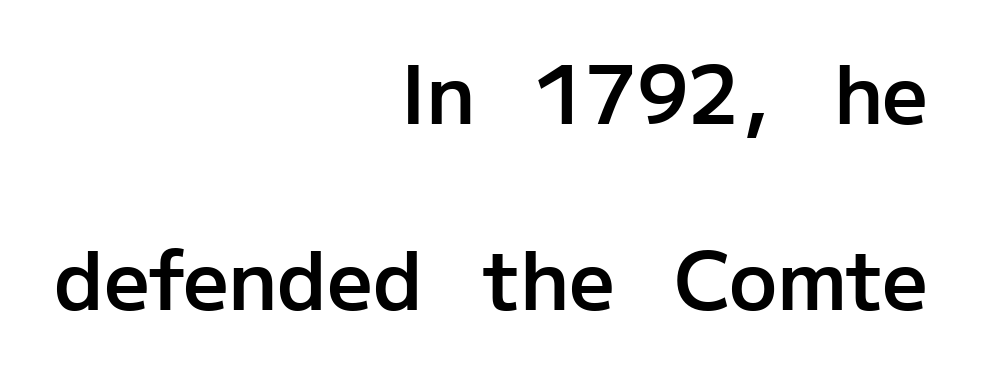
The image shows 80 px semibold sans-serif type, upright; set right-aligned, loose line spacing (2.33x), normal letter spacing, not underlined; low stroke contrast and a medium x-height.
